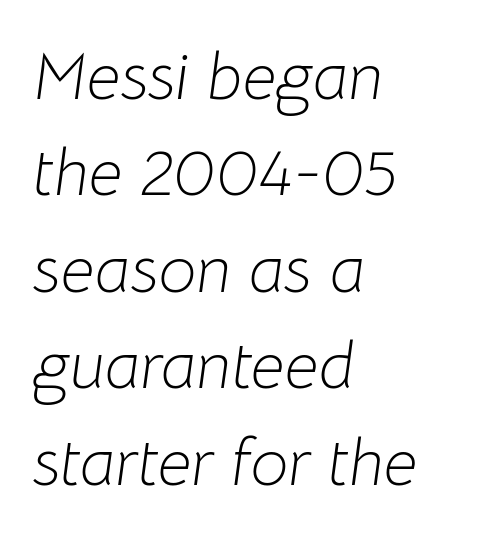
The image shows 67 px light type, italic (leaning right); set left-aligned, normal line spacing (1.44x), normal letter spacing, not underlined; low stroke contrast and a medium x-height.
